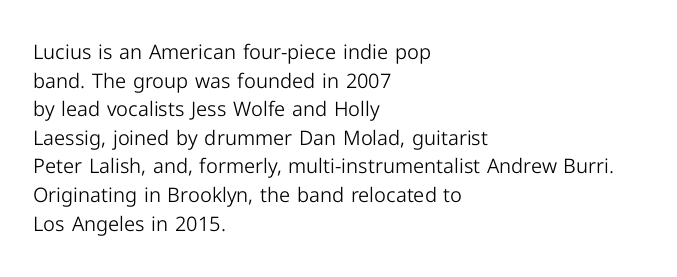
The image shows 20 px text type, upright; set left-aligned, normal line spacing (1.43x), normal letter spacing, not underlined.
